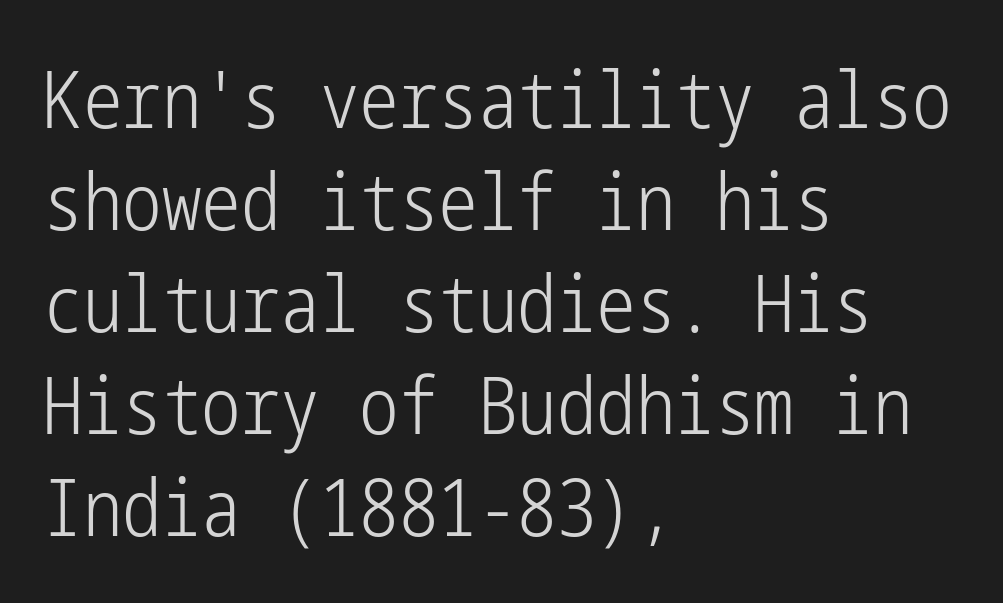
Q: Is the text bold? A: No.
Q: Is the text italic (slanted)? A: No, it is upright.
Q: Is the typeface a serif or a sans-serif typeface? A: Sans-serif.
Q: Is the text underlined? A: No.
Q: How is the paragraph aligned? A: Left-aligned.
Q: Is the spacing between letters normal or unusually wide? A: Normal.
Q: Is the spacing between lines tight, normal or loose? A: Normal.
Q: Width (condensed, normal, or wide)? A: Condensed.
Q: Stroke contrast? A: Low.
Q: x-height? A: Medium.
